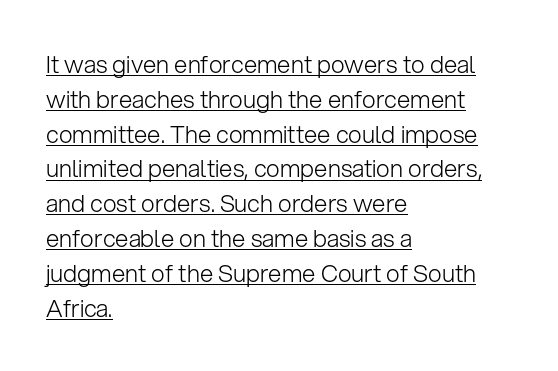
Students, observe the line beneath the letters — that is underlining. Counters stay open thanks to moderate or lighter strokes. The horizontal fit of the characters is conventional and even. Horizontally, the lines are justified to the leading edge only. Is there much room between lines? A standard amount, neither cramped nor airy. The font's upright variant was chosen for this text.
